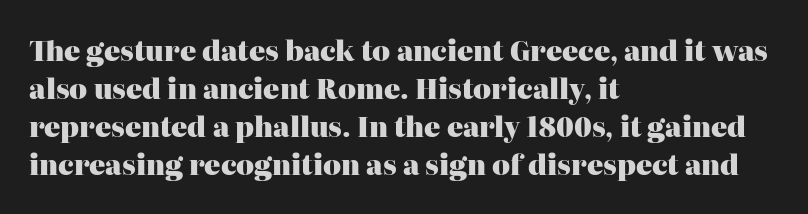
Nothing unusual about the tracking: characters are spaced as the font intends. Glance below the letters and you will spot only blank space. Designer's note — italics off, roman on. Alignment: flush left.
